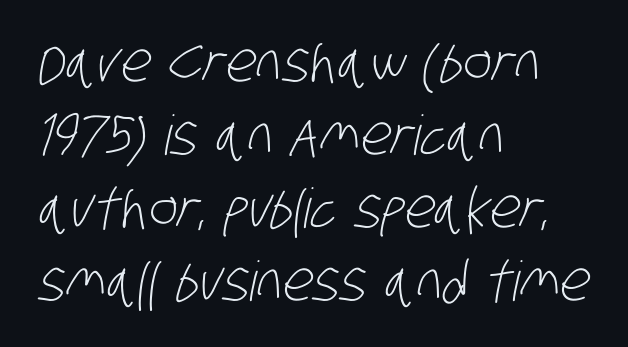
Q: Is the text bold? A: No.
Q: Is the typeface a serif or a sans-serif typeface? A: Sans-serif.
Q: Is the text underlined? A: No.
Q: How is the paragraph aligned? A: Left-aligned.
Q: Is the spacing between letters normal or unusually wide? A: Normal.
Q: Is the spacing between lines tight, normal or loose? A: Normal.
Q: Width (condensed, normal, or wide)? A: Condensed.
Q: Stroke contrast? A: Low.
Q: x-height? A: Large.
Q: Monospaced? A: No.
